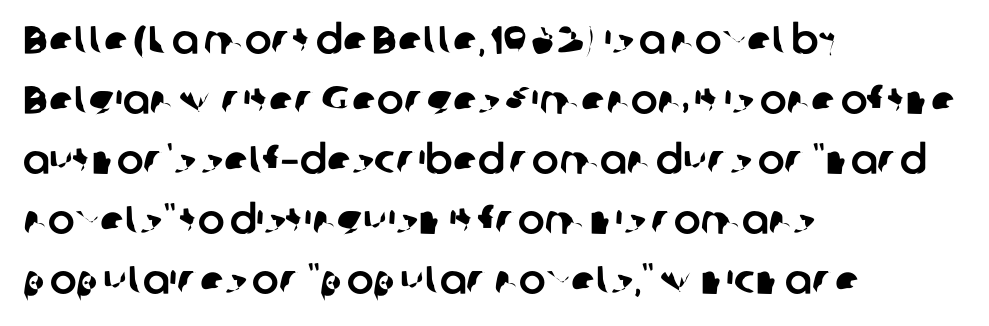
The image shows 40 px sans-serif type; set left-aligned, normal line spacing (1.5x), normal letter spacing, not underlined; low stroke contrast and a medium x-height.
